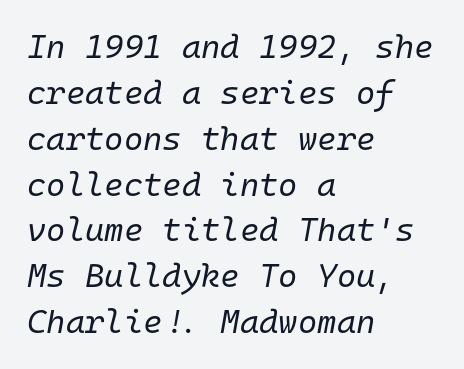
Here the designer chose a console-style face with uniform glyph widths. Leftover space on each line is placed entirely after the last word. The typeface has the unassuming heft of standard copy or less. The designer left line spacing at the default. You can tell it's italic because the verticals aren't actually vertical.
